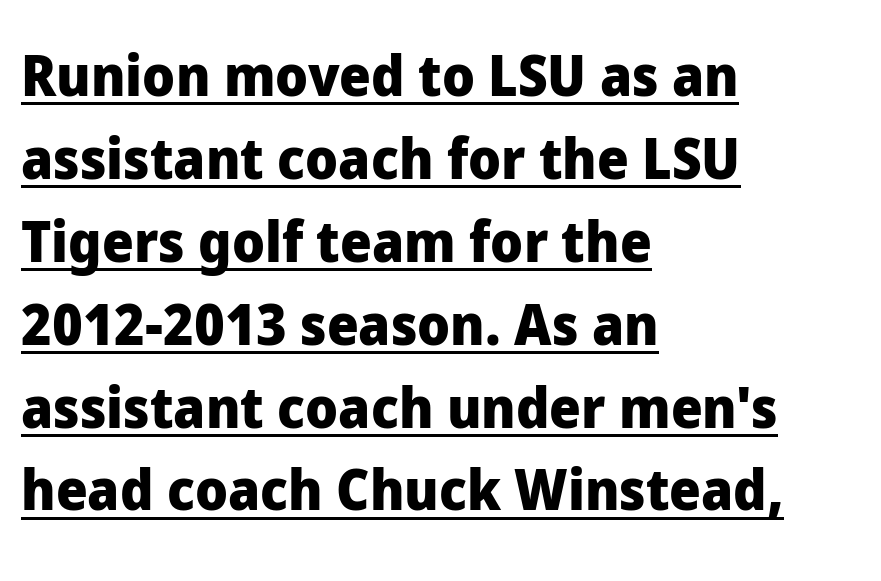
{"serif": "no", "italic": "no", "bold": "yes", "weight": "heavy", "width": "normal", "stroke_contrast": "low", "x_height": "medium", "monospaced": "no", "underline": "yes", "align": "left", "line_spacing": "normal", "line_spacing_ratio": 1.48, "letter_spacing": "normal", "letter_spacing_em": 0.0, "glyph_px": 56}
